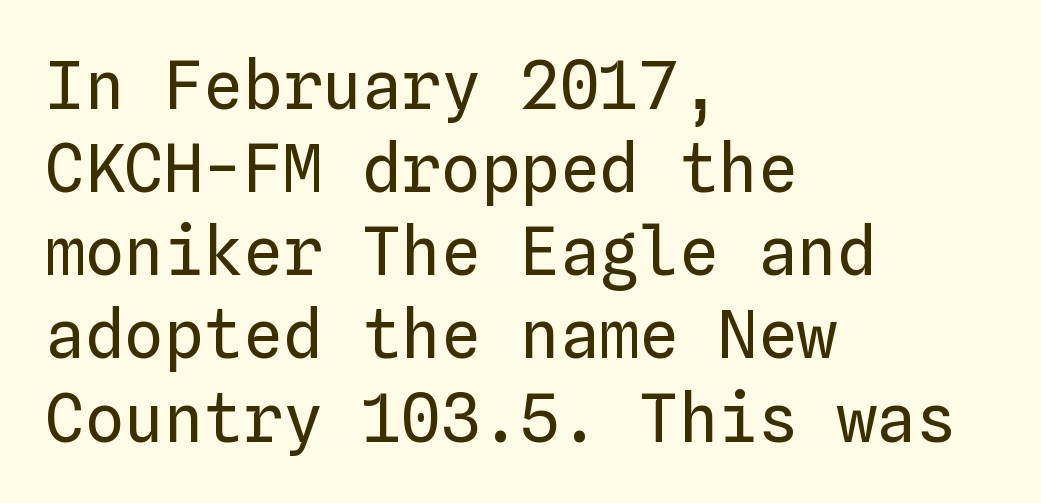
{"italic": "no", "bold": "no", "weight": "regular", "width": "normal", "stroke_contrast": "low", "x_height": "medium", "monospaced": "yes", "underline": "no", "align": "left", "line_spacing": "normal", "line_spacing_ratio": 1.26, "letter_spacing": "normal", "letter_spacing_em": 0.0, "glyph_px": 66}
